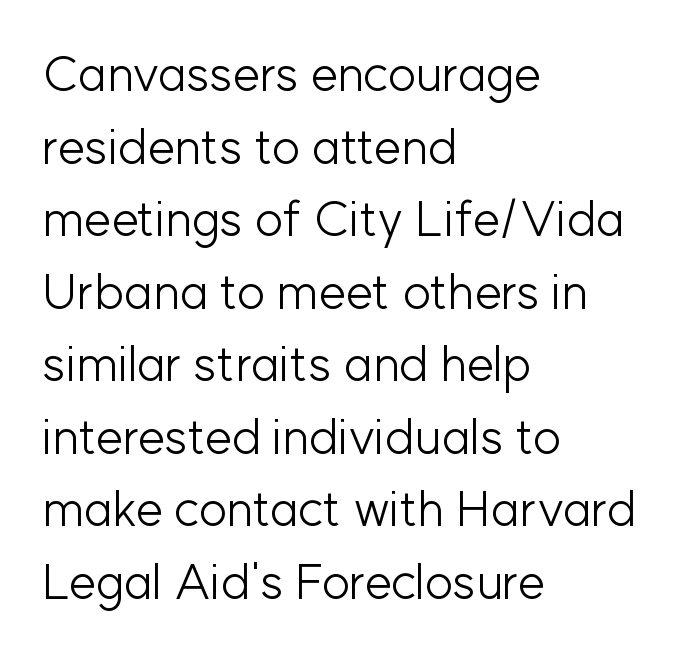
The image shows 49 px light sans-serif type, upright; set left-aligned, normal line spacing (1.48x), normal letter spacing, not underlined; low stroke contrast and a medium x-height.
